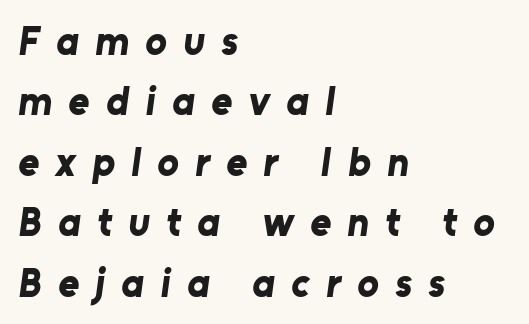
{"serif": "no", "bold": "yes", "weight": "bold", "width": "normal", "stroke_contrast": "low", "x_height": "medium", "monospaced": "no", "underline": "no", "align": "left", "line_spacing": "normal", "line_spacing_ratio": 1.51, "letter_spacing": "wide", "letter_spacing_em": 0.41, "glyph_px": 40}
